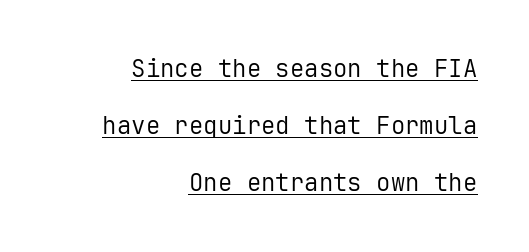
Q: Is the text bold? A: No.
Q: Is the text italic (slanted)? A: No, it is upright.
Q: Is the text underlined? A: Yes.
Q: How is the paragraph aligned? A: Right-aligned.
Q: Is the spacing between letters normal or unusually wide? A: Normal.
Q: Is the spacing between lines tight, normal or loose? A: Loose.
